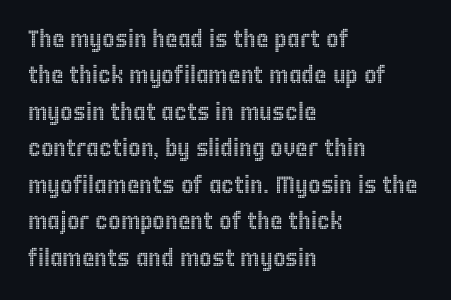
Q: Is the text italic (slanted)? A: No, it is upright.
Q: Is the text underlined? A: No.
Q: How is the paragraph aligned? A: Left-aligned.
Q: Is the spacing between letters normal or unusually wide? A: Normal.
Q: Is the spacing between lines tight, normal or loose? A: Normal.
